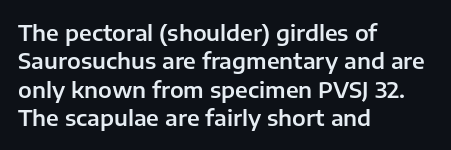
Does extra space separate the letters? No, they use regular spacing. Rows of type keep a routine distance in the vertical direction. Descender tails drop into unmarked territory. No italicization has been applied; the sample stays upright.
